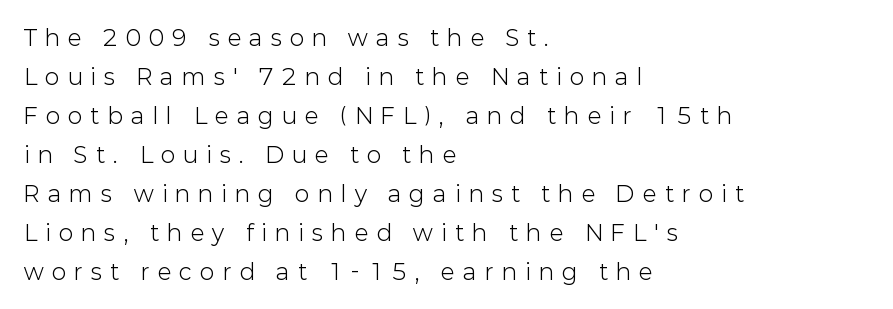
The image shows 22 px text type, upright; set left-aligned, line spacing 1.77x, unusually wide letter spacing (+0.38 em), not underlined.
